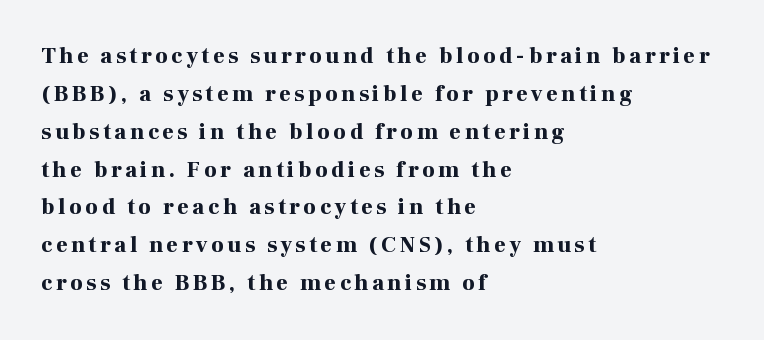
{"italic": "no", "bold": "yes", "underline": "no", "align": "left", "line_spacing_ratio": 1.72, "glyph_px": 22}
